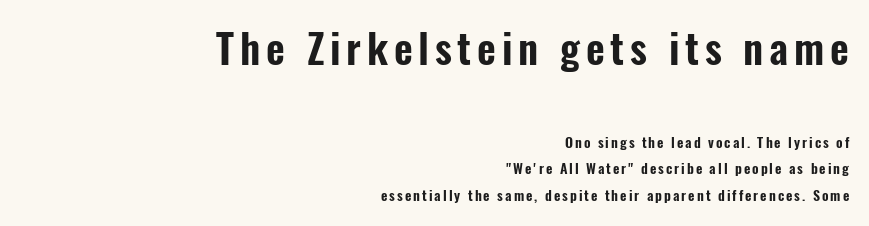
Visually the block forms a straight wall on the right and a jagged coastline on the left. It's the straight-up-and-down kind of type. Do the characters align in a grid? No, the font is proportional. Check under the words: just untouched page. The letters in the upper block stand taller than those in the block below. Is there much room between lines? Yes — plenty of vertical air separates them.
